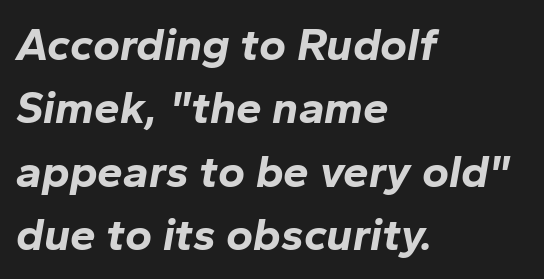
The image shows 46 px bold type, italic (leaning right); set left-aligned, normal line spacing (1.38x), normal letter spacing, not underlined; low stroke contrast and a medium x-height.
